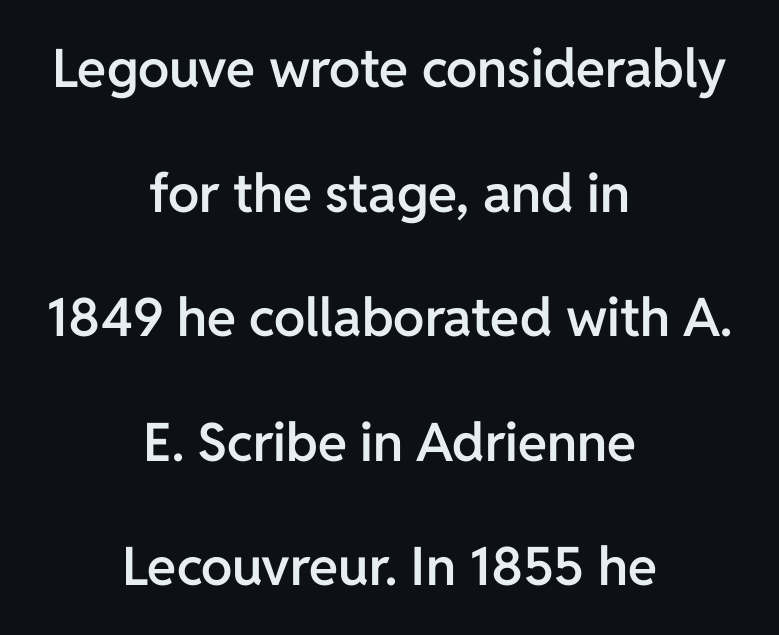
Q: Is the text bold? A: Semi-bold.
Q: Is the text italic (slanted)? A: No, it is upright.
Q: Is the typeface a serif or a sans-serif typeface? A: Sans-serif.
Q: Is the text underlined? A: No.
Q: How is the paragraph aligned? A: Centered.
Q: Is the spacing between letters normal or unusually wide? A: Normal.
Q: Is the spacing between lines tight, normal or loose? A: Loose.
Q: Width (condensed, normal, or wide)? A: Normal.
Q: Stroke contrast? A: Low.
Q: x-height? A: Medium.
Q: Monospaced? A: No.
